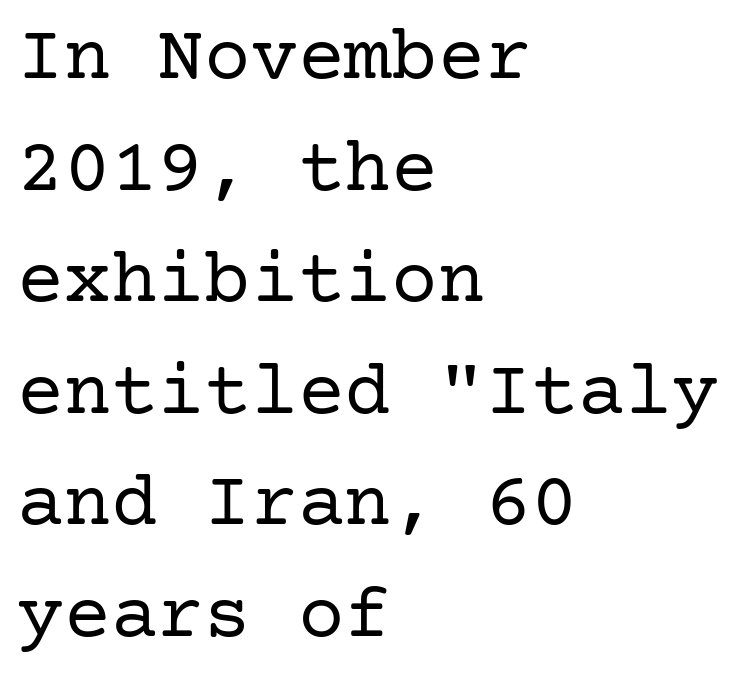
A typesetter would call this leading conventional body-copy spacing. The typeface chosen for these lines features serifs. The paragraph has a hard left edge and a soft right edge. Quick note: underline off. The font is comparable to plain body text, perhaps lighter. Italic? Not at all — the glyphs are vertical.
